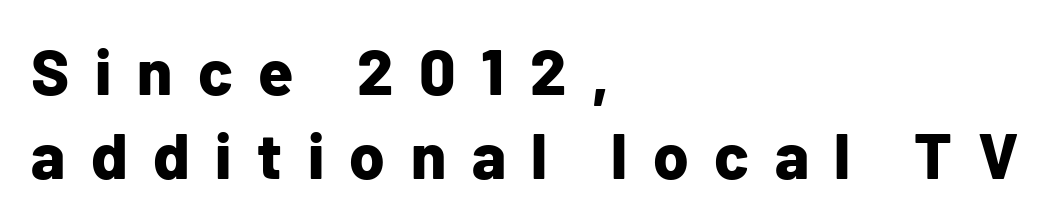
Q: Is the text bold? A: Yes.
Q: Is the text italic (slanted)? A: No, it is upright.
Q: Is the typeface a serif or a sans-serif typeface? A: Sans-serif.
Q: Is the text underlined? A: No.
Q: How is the paragraph aligned? A: Left-aligned.
Q: Is the spacing between letters normal or unusually wide? A: Unusually wide.
Q: Is the spacing between lines tight, normal or loose? A: Normal.
Q: Width (condensed, normal, or wide)? A: Normal.
Q: Stroke contrast? A: Low.
Q: x-height? A: Medium.
Q: Monospaced? A: No.
